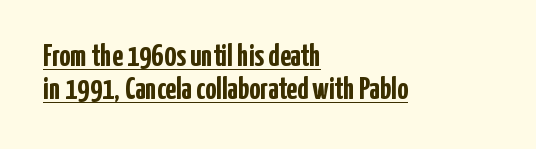
The image shows 31 px semibold, condensed sans-serif type, upright; set left-aligned, tight line spacing (1.06x), normal letter spacing, underlined; low stroke contrast and a medium x-height.
